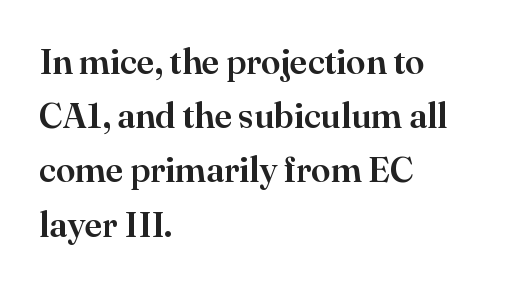
Q: Is the text italic (slanted)? A: No, it is upright.
Q: Is the typeface a serif or a sans-serif typeface? A: Serif.
Q: Is the text underlined? A: No.
Q: How is the paragraph aligned? A: Left-aligned.
Q: Is the spacing between letters normal or unusually wide? A: Normal.
Q: Is the spacing between lines tight, normal or loose? A: Normal.
Q: Width (condensed, normal, or wide)? A: Normal.
Q: Stroke contrast? A: High.
Q: x-height? A: Small.
Q: Monospaced? A: No.
